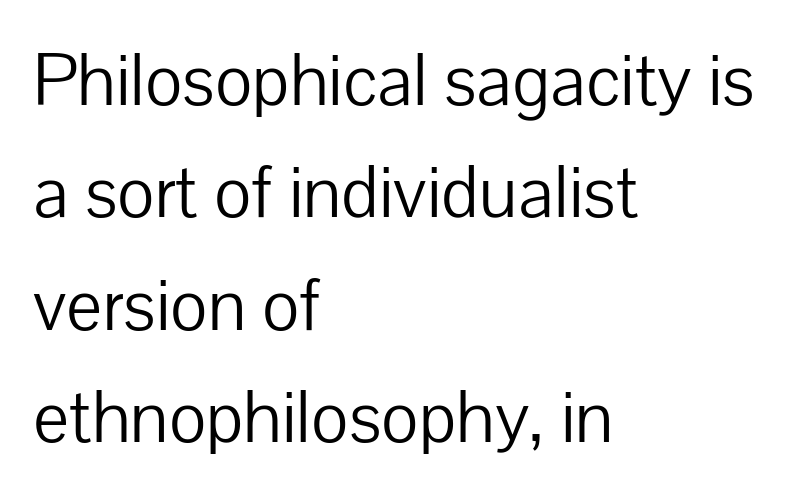
{"serif": "no", "italic": "no", "bold": "no", "weight": "light", "width": "normal", "stroke_contrast": "low", "x_height": "medium", "monospaced": "no", "underline": "no", "align": "left", "line_spacing": "normal", "line_spacing_ratio": 1.56, "letter_spacing": "normal", "letter_spacing_em": 0.0, "glyph_px": 72}
